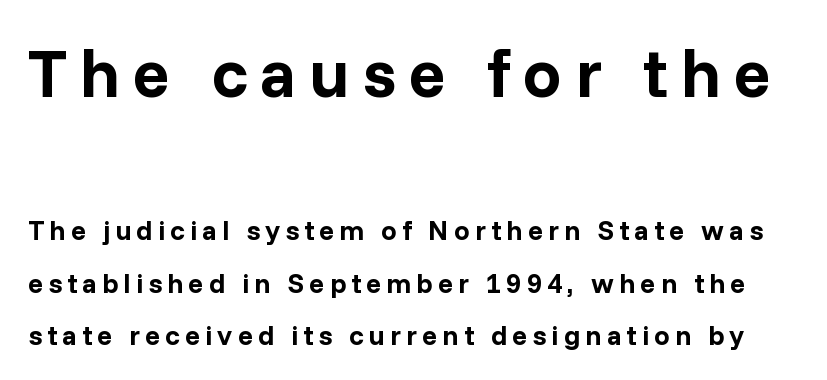
Thick stems and heavy bowls — unmistakably bold. No feet cap the strokes, marking this as sans-serif type. Character widths vary here, with narrow letters taking less room than wide ones. Note: larger setting up top, smaller setting below.
